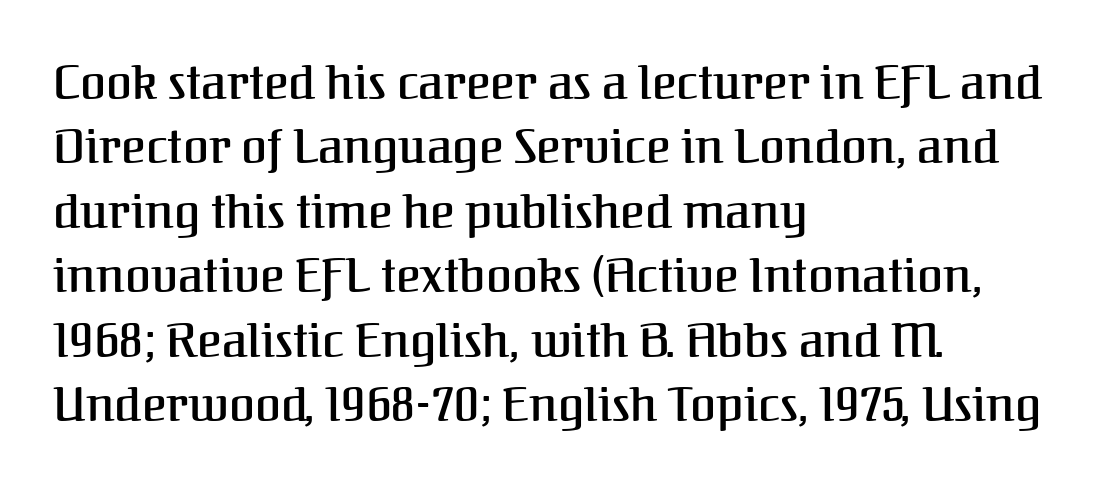
The image shows 47 px serif type, upright; set left-aligned, normal line spacing (1.37x), normal letter spacing, not underlined; medium stroke contrast and a medium x-height.
